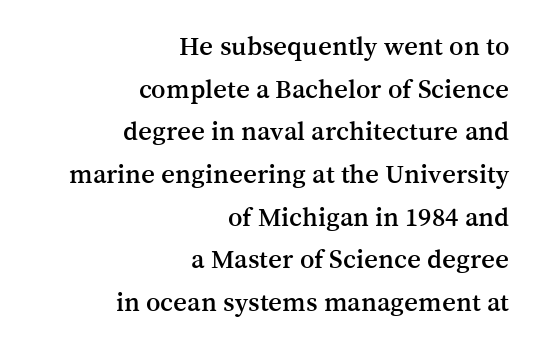
Rows of type keep a routine distance in the vertical direction. Is the block centered? No — it sits flush against the right margin. Characters follow at the spacing the type designer built in. The words here are not underlined.
